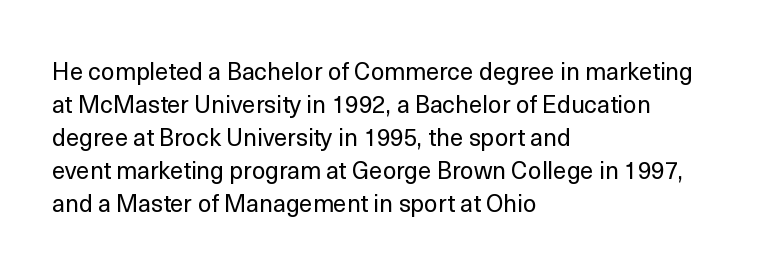
These lines stack with their left ends in a neat column. Letters rest on an invisible, unmarked baseline. The lines sit at an ordinary, default distance from one another. The type sits square on the baseline with zero lean. No letter is thick-stroked: the sample isn't bold. Default kerning and tracking; the words read as compact shapes.
